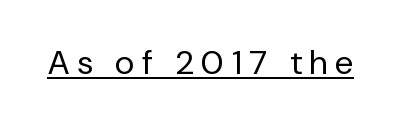
The image shows 34 px regular-weight sans-serif type, upright; set unusually wide letter spacing (+0.23 em), underlined; low stroke contrast and a medium x-height.
